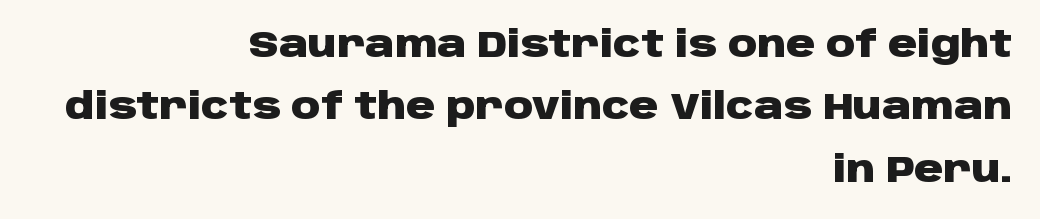
{"serif": "no", "italic": "no", "bold": "yes", "weight": "heavy", "width": "wide", "stroke_contrast": "low", "x_height": "large", "monospaced": "no", "underline": "no", "align": "right", "line_spacing_ratio": 1.73, "letter_spacing": "normal", "letter_spacing_em": 0.0, "glyph_px": 36}
